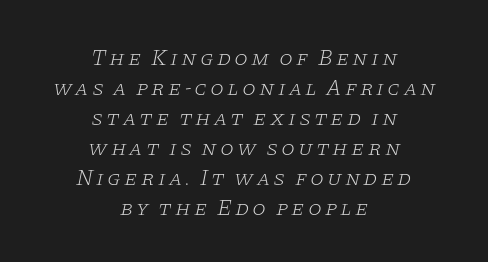
Q: Is the text bold? A: No.
Q: Is the text italic (slanted)? A: Yes, it leans right by about 11 degrees.
Q: Is the text underlined? A: No.
Q: How is the paragraph aligned? A: Centered.
Q: Is the spacing between lines tight, normal or loose? A: Normal.
